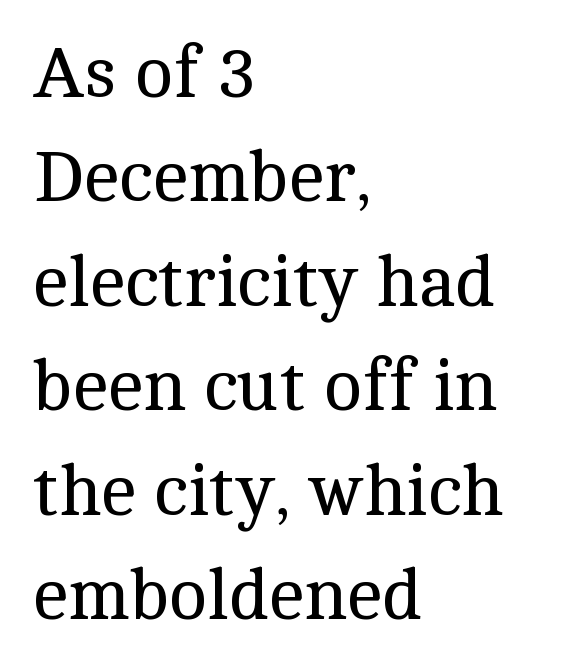
Glyph-to-glyph distance matches everyday printed text. Vertical stems look standard width or narrower in stroke. The font family rendered here belongs to the serif group. When letters stand straight like this, we call the style roman or upright.
